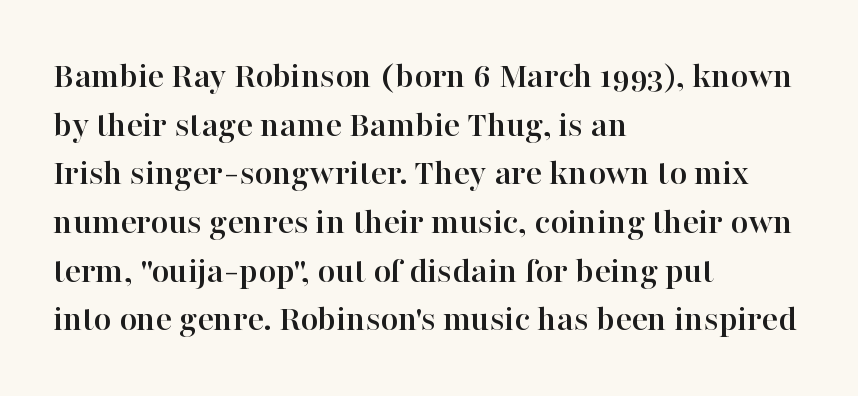
{"serif": "yes", "italic": "no", "width": "normal", "stroke_contrast": "high", "x_height": "medium", "monospaced": "no", "underline": "no", "align": "left", "line_spacing": "normal", "line_spacing_ratio": 1.28, "letter_spacing": "normal", "letter_spacing_em": 0.0, "glyph_px": 38}
